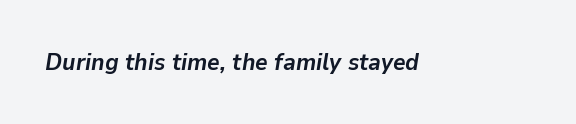
{"italic": "yes", "lean": "right", "slant_degrees": 9, "bold": "yes", "underline": "no", "letter_spacing": "normal", "letter_spacing_em": 0.0, "glyph_px": 24}
